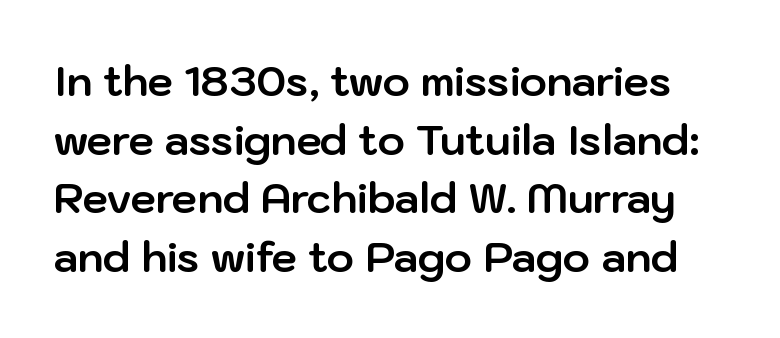
{"serif": "no", "italic": "no", "bold": "yes", "weight": "bold", "width": "normal", "stroke_contrast": "low", "x_height": "medium", "monospaced": "no", "underline": "no", "line_spacing": "normal", "line_spacing_ratio": 1.43, "letter_spacing": "normal", "letter_spacing_em": 0.0, "glyph_px": 41}
